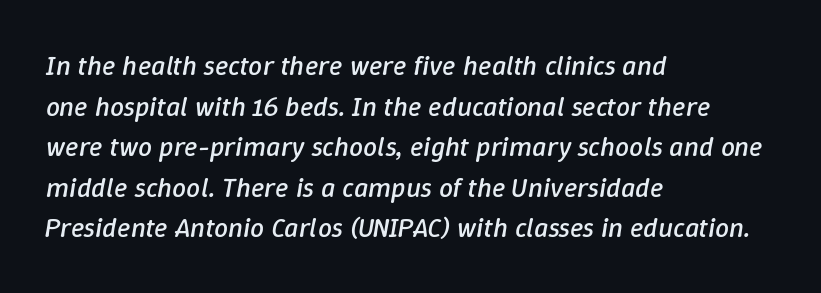
The image shows 28 px regular-weight type, italic (leaning right); set left-aligned, normal line spacing (1.45x), normal letter spacing, not underlined; low stroke contrast and a medium x-height.
